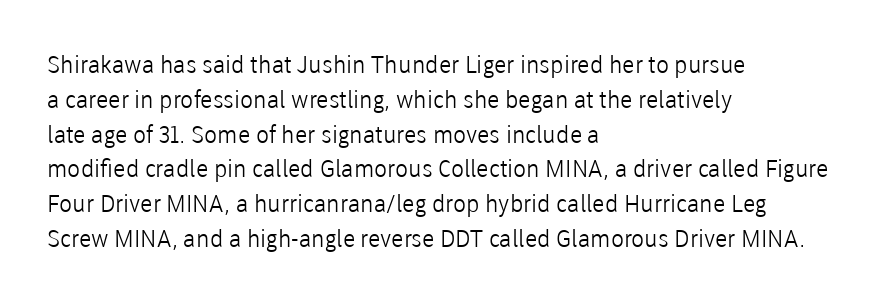
{"italic": "no", "bold": "no", "underline": "no", "align": "left", "line_spacing": "normal", "line_spacing_ratio": 1.45, "letter_spacing": "normal", "letter_spacing_em": 0.0, "glyph_px": 24}
